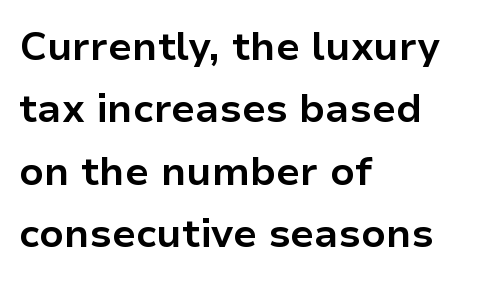
The image shows 40 px bold sans-serif type, upright; set left-aligned, normal line spacing (1.56x), normal letter spacing, not underlined; low stroke contrast and a medium x-height.
